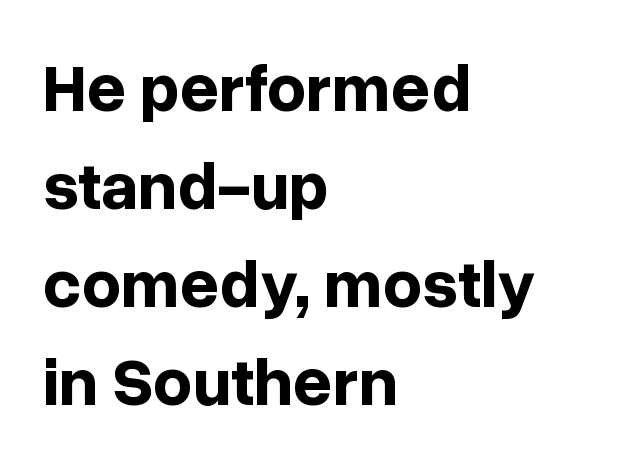
The image shows 68 px bold sans-serif type, upright; set left-aligned, normal line spacing (1.44x), normal letter spacing, not underlined; low stroke contrast and a medium x-height.
